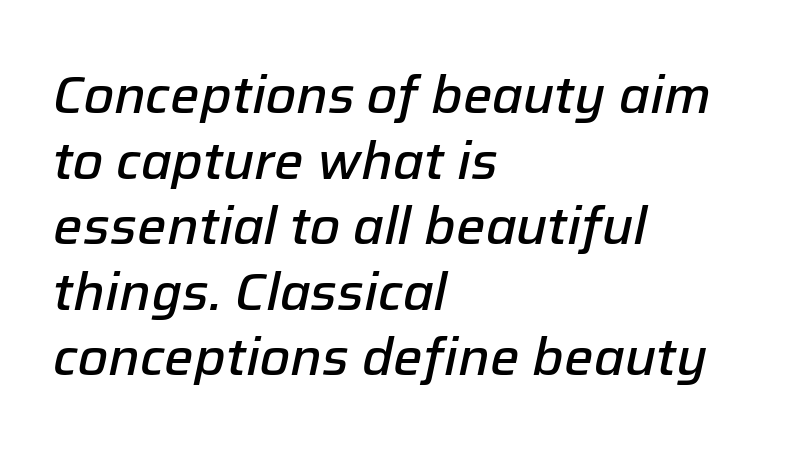
Q: Is the text bold? A: Semi-bold.
Q: Is the text italic (slanted)? A: Yes, it leans right by about 12 degrees.
Q: Is the text underlined? A: No.
Q: How is the paragraph aligned? A: Left-aligned.
Q: Is the spacing between letters normal or unusually wide? A: Normal.
Q: Is the spacing between lines tight, normal or loose? A: Normal.
Q: Width (condensed, normal, or wide)? A: Normal.
Q: Stroke contrast? A: Low.
Q: x-height? A: Medium.
Q: Monospaced? A: No.
